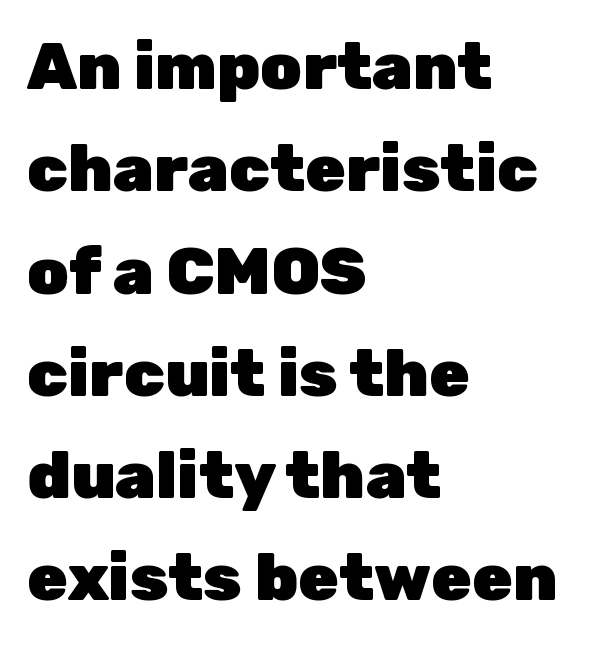
Q: Is the text bold? A: Yes.
Q: Is the text italic (slanted)? A: No, it is upright.
Q: Is the typeface a serif or a sans-serif typeface? A: Sans-serif.
Q: Is the text underlined? A: No.
Q: How is the paragraph aligned? A: Left-aligned.
Q: Is the spacing between letters normal or unusually wide? A: Normal.
Q: Is the spacing between lines tight, normal or loose? A: Normal.
Q: Width (condensed, normal, or wide)? A: Normal.
Q: Stroke contrast? A: Low.
Q: x-height? A: Medium.
Q: Monospaced? A: No.
